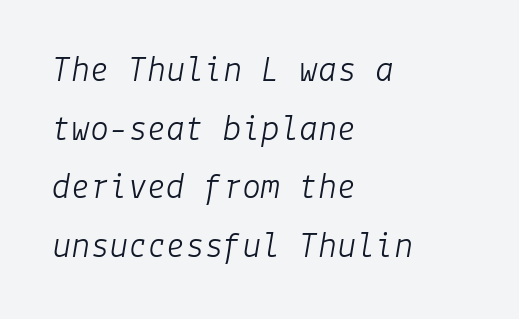
The image shows 38 px light type, italic (leaning right); set left-aligned, normal line spacing (1.54x), normal letter spacing, not underlined; low stroke contrast and a medium x-height.
